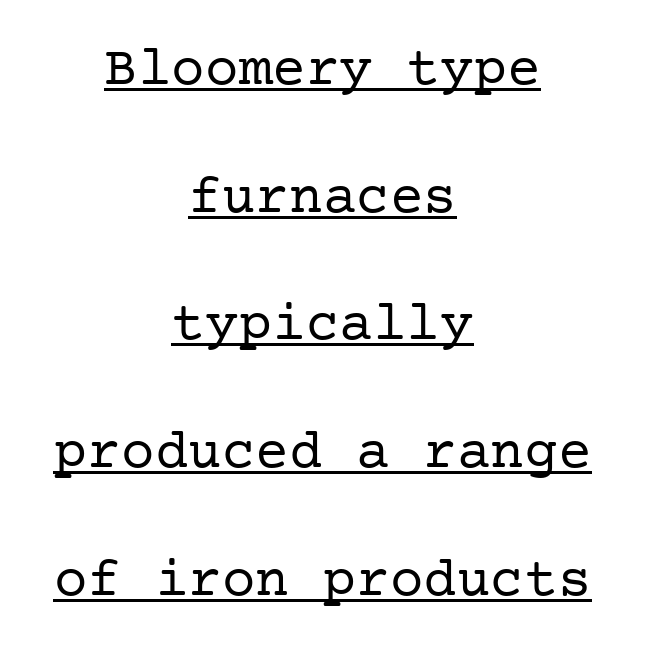
The image shows 56 px regular-weight serif type, upright; set centered, loose line spacing (2.28x), normal letter spacing, underlined; low stroke contrast and a medium x-height.
